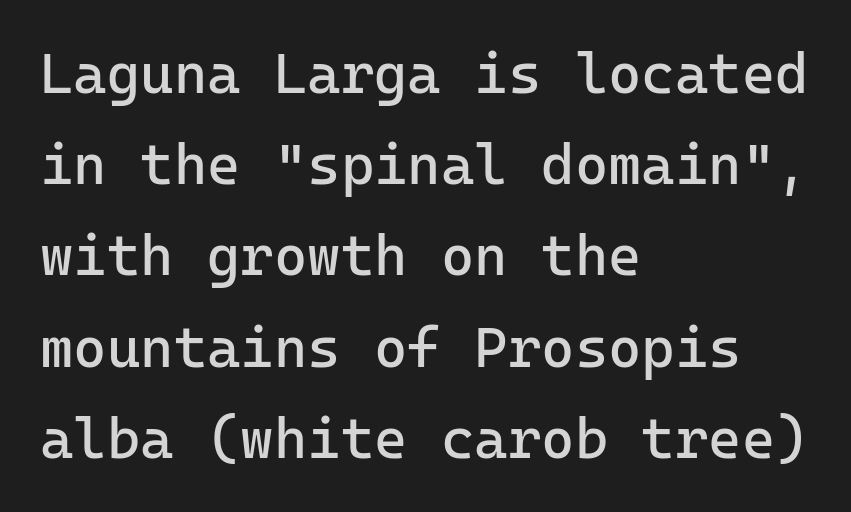
The image shows 57 px regular-weight sans-serif type, upright, monospaced; set left-aligned, normal line spacing (1.6x), normal letter spacing, not underlined; low stroke contrast and a medium x-height.
